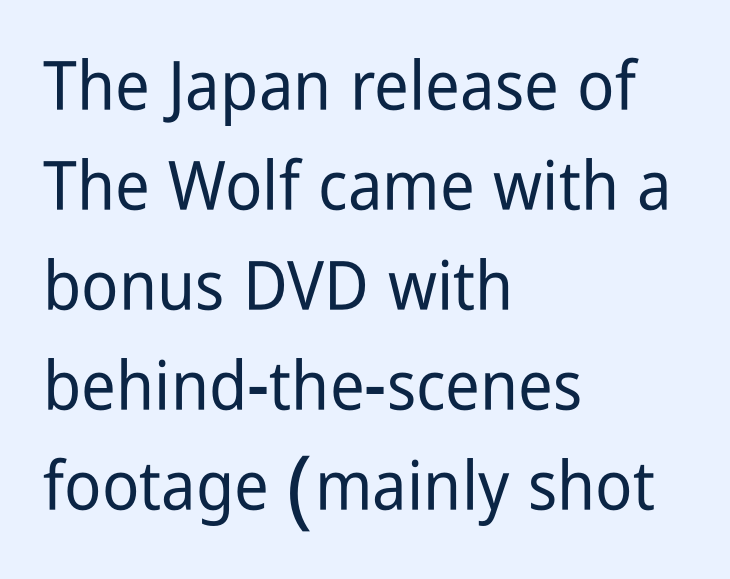
Q: Is the text italic (slanted)? A: No, it is upright.
Q: Is the typeface a serif or a sans-serif typeface? A: Sans-serif.
Q: Is the text underlined? A: No.
Q: How is the paragraph aligned? A: Left-aligned.
Q: Is the spacing between letters normal or unusually wide? A: Normal.
Q: Is the spacing between lines tight, normal or loose? A: Normal.
Q: Width (condensed, normal, or wide)? A: Condensed.
Q: Stroke contrast? A: Low.
Q: x-height? A: Medium.
Q: Monospaced? A: No.
